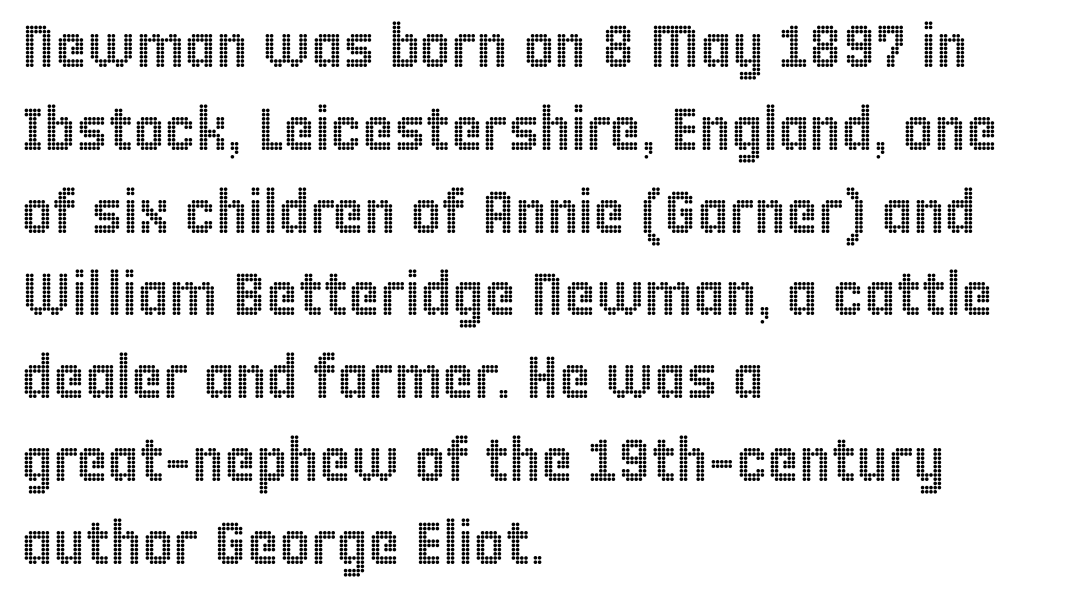
{"italic": "no", "width": "condensed", "x_height": "large", "monospaced": "no", "underline": "no", "align": "left", "line_spacing": "normal", "line_spacing_ratio": 1.38, "letter_spacing": "normal", "letter_spacing_em": 0.0, "glyph_px": 60}
